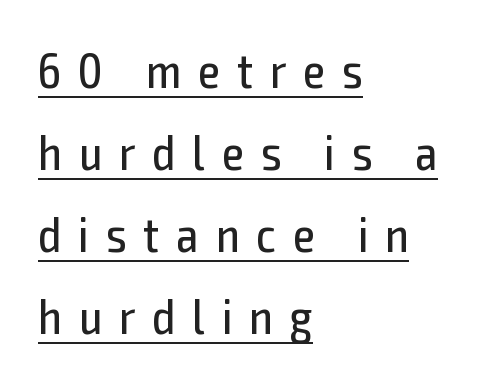
Q: Is the text bold? A: No.
Q: Is the text italic (slanted)? A: No, it is upright.
Q: Is the typeface a serif or a sans-serif typeface? A: Sans-serif.
Q: Is the text underlined? A: Yes.
Q: How is the paragraph aligned? A: Left-aligned.
Q: Is the spacing between letters normal or unusually wide? A: Unusually wide.
Q: Is the spacing between lines tight, normal or loose? A: Normal.
Q: Width (condensed, normal, or wide)? A: Condensed.
Q: x-height? A: Medium.
Q: Monospaced? A: No.
